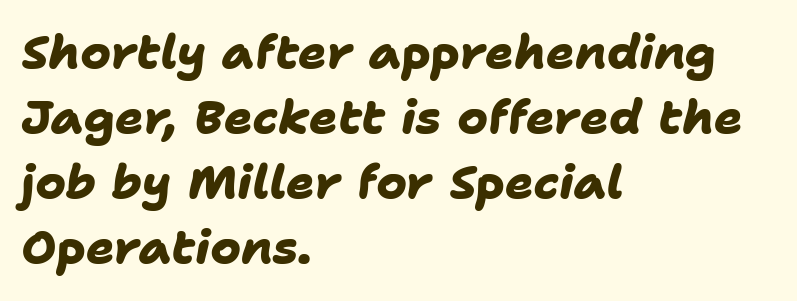
Thick stems and heavy bowls — unmistakably bold. Layout note: lines flush left. The letters advance in unequal steps, a hallmark of proportional type. There is no visible air inserted between adjacent glyphs. Regarding serifs, this sample does without them.
